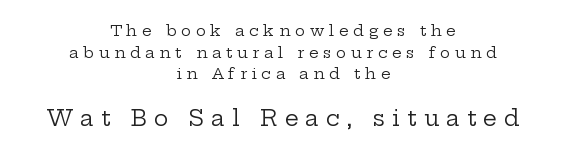
Q: Is the text bold? A: No.
Q: Is the text italic (slanted)? A: No, it is upright.
Q: Is the text underlined? A: No.
Q: How is the paragraph aligned? A: Centered.
Q: Is the spacing between letters normal or unusually wide? A: Unusually wide.
Q: Is the spacing between lines tight, normal or loose? A: Normal.
Q: Which block of text is set in a larger size, the first (top) or the second (bottom)? A: The second (bottom) one.
